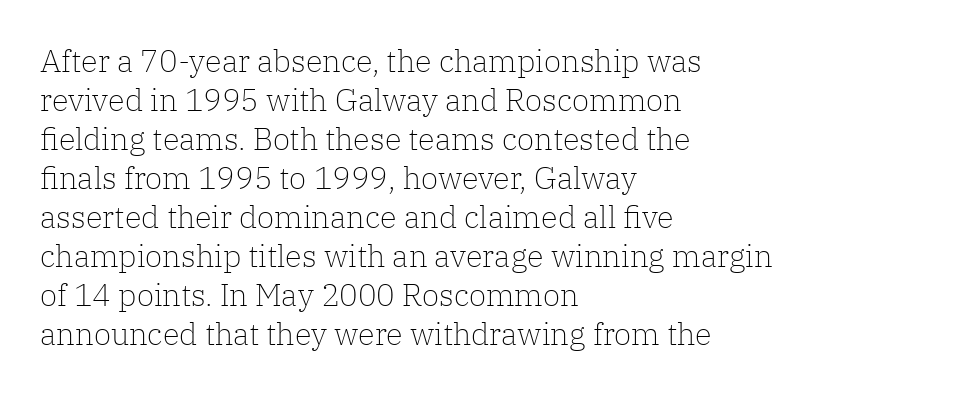
The image shows 31 px light serif type, upright; set left-aligned, normal line spacing (1.26x), normal letter spacing, not underlined; low stroke contrast and a medium x-height.
